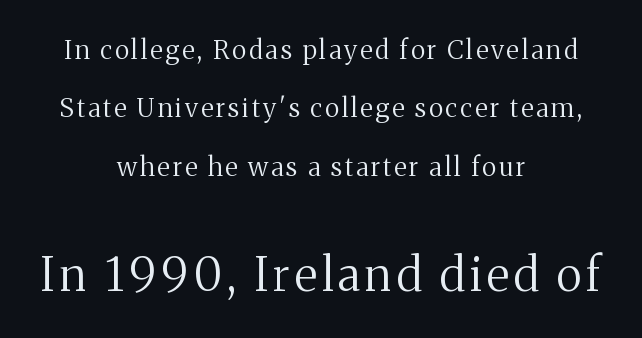
{"serif": "yes", "italic": "no", "bold": "no", "weight": "regular", "width": "normal", "stroke_contrast": "medium", "x_height": "medium", "monospaced": "no", "underline": "no", "align": "center", "line_spacing": "loose", "line_spacing_ratio": 2.25, "larger_block": "second", "size_ratio": 1.77, "glyph_px": 46}
